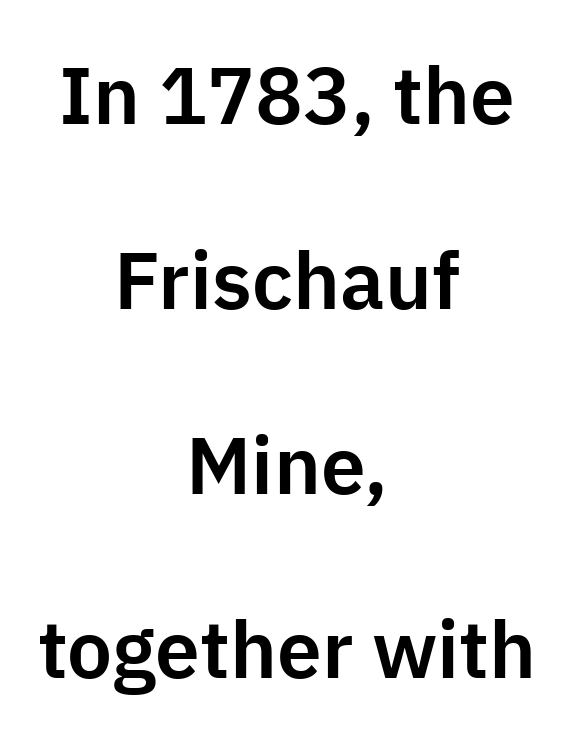
Q: Is the text italic (slanted)? A: No, it is upright.
Q: Is the typeface a serif or a sans-serif typeface? A: Sans-serif.
Q: Is the text underlined? A: No.
Q: How is the paragraph aligned? A: Centered.
Q: Is the spacing between letters normal or unusually wide? A: Normal.
Q: Is the spacing between lines tight, normal or loose? A: Loose.
Q: Width (condensed, normal, or wide)? A: Normal.
Q: Stroke contrast? A: Low.
Q: x-height? A: Medium.
Q: Monospaced? A: No.
